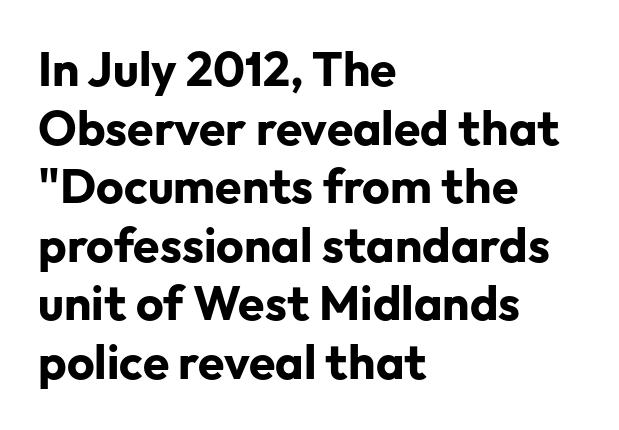
This is heavy type, rendered in bold. Character widths vary here, with narrow letters taking less room than wide ones. Serif or sans? Sans — the stroke terminals are bare. Unlike italic type, these characters show no tilt at all.
